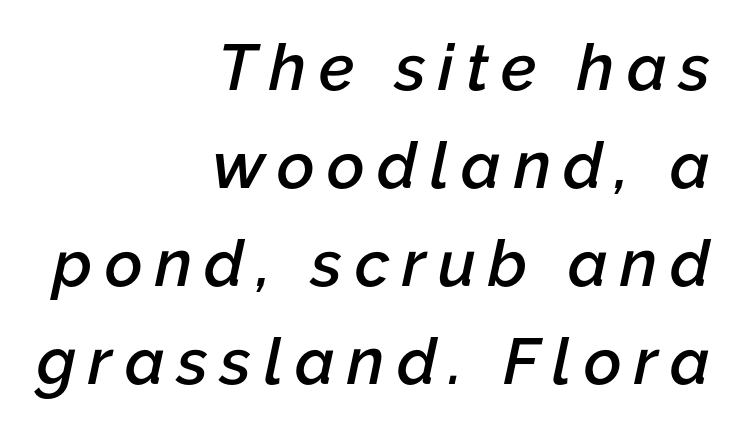
{"italic": "yes", "lean": "right", "slant_degrees": 12, "bold": "semi", "weight": "semibold", "width": "normal", "stroke_contrast": "low", "x_height": "medium", "monospaced": "no", "underline": "no", "align": "right", "line_spacing": "normal", "line_spacing_ratio": 1.51, "glyph_px": 65}
